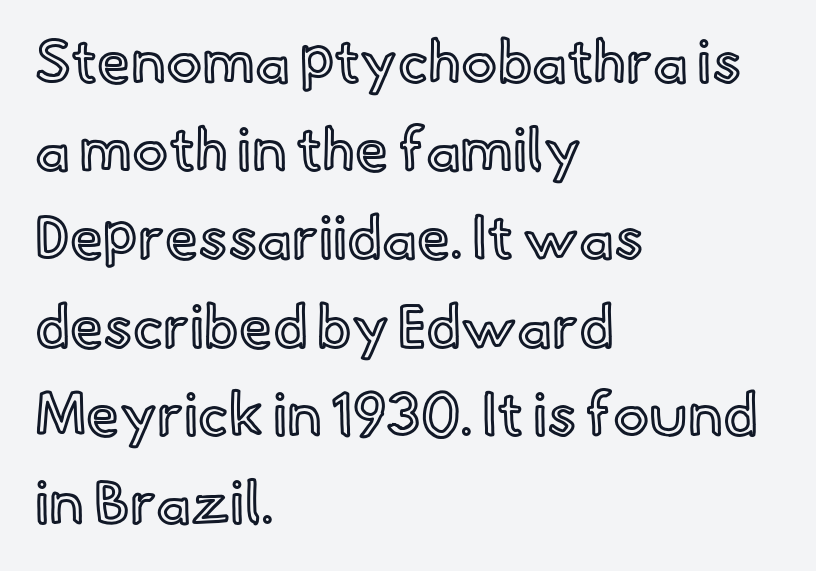
The image shows 60 px text type, upright; set left-aligned, normal line spacing (1.47x), normal letter spacing, not underlined; a small x-height.
